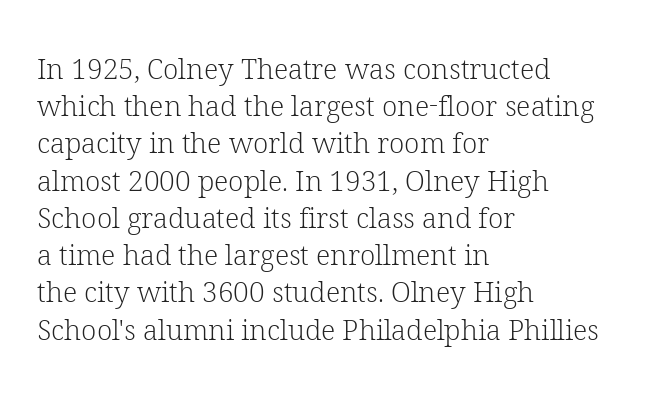
Q: Is the text bold? A: No.
Q: Is the text italic (slanted)? A: No, it is upright.
Q: Is the typeface a serif or a sans-serif typeface? A: Serif.
Q: Is the text underlined? A: No.
Q: How is the paragraph aligned? A: Left-aligned.
Q: Is the spacing between letters normal or unusually wide? A: Normal.
Q: Is the spacing between lines tight, normal or loose? A: Normal.
Q: Width (condensed, normal, or wide)? A: Normal.
Q: Stroke contrast? A: Low.
Q: x-height? A: Medium.
Q: Monospaced? A: No.
